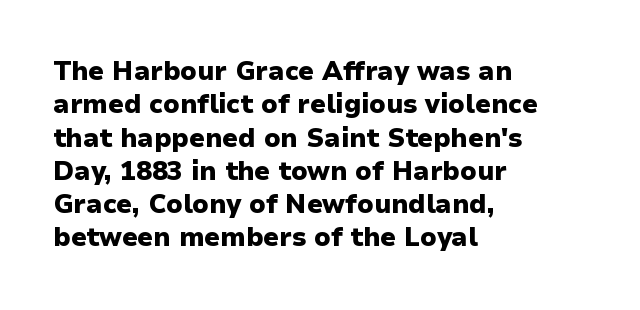
In terms of posture, this sample is upright. Look at the stroke-to-counter ratio: heavy, a bold. Notice how descenders clear the ascenders below comfortably — that's standard leading. The zone under the glyphs is completely vacant. The rendering keeps characters at their native spacing.
